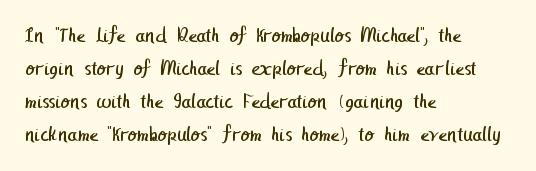
Spacing between characters is what you'd get straight out of the box. The letters look calm and open, with moderate or lighter stems. A bare baseline throughout the passage. The block of text has a typical density, with ordinary space between rows.
